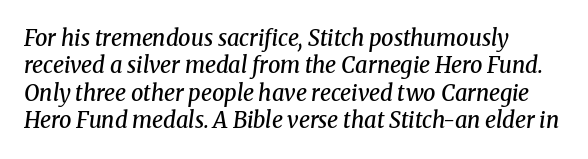
This is oblique type, the kind used for emphasis or titles. If you drew a ruler down the left edge, every line would touch it. The rendering uses a moderate line-height, typical for paragraphs. The space beneath each line is pristine and unruled. On the weight axis this lands at semibold, roughly 600. Honestly, the letter spacing is just normal — you wouldn't notice it.
